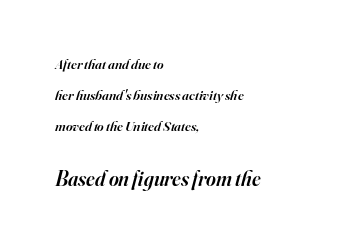
Q: Is the text bold? A: Semi-bold.
Q: Is the text italic (slanted)? A: Yes, it leans right by about 16 degrees.
Q: Is the text underlined? A: No.
Q: How is the paragraph aligned? A: Left-aligned.
Q: Is the spacing between letters normal or unusually wide? A: Normal.
Q: Is the spacing between lines tight, normal or loose? A: Loose.
Q: Which block of text is set in a larger size, the first (top) or the second (bottom)? A: The second (bottom) one.
